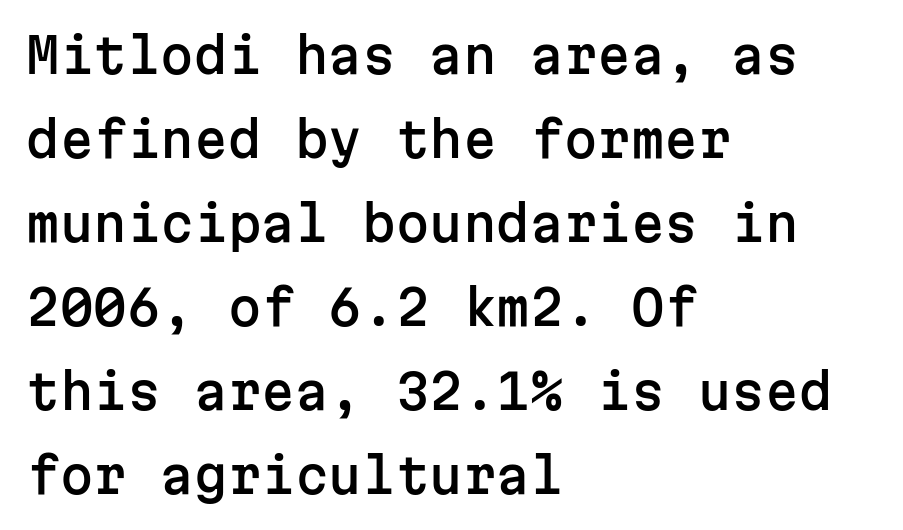
{"serif": "no", "italic": "no", "width": "normal", "stroke_contrast": "low", "x_height": "medium", "monospaced": "yes", "underline": "no", "align": "left", "line_spacing_ratio": 1.75, "letter_spacing": "normal", "letter_spacing_em": 0.0, "glyph_px": 48}
